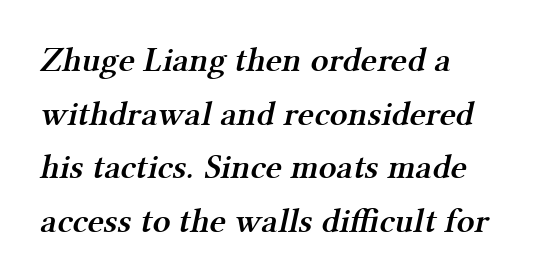
Font category for this specimen: serif. The rows are spaced the way most documents space them. Spacing verdict: proportional, widths tailored to each character. How heavy is the stroke? Medium-heavy — a semibold, shy of bold.
